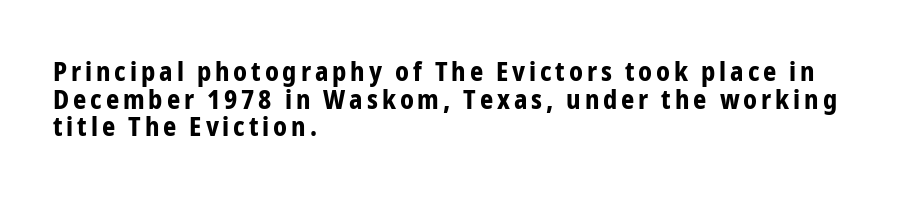
{"italic": "no", "bold": "yes", "underline": "no", "align": "left", "line_spacing": "tight", "line_spacing_ratio": 1.06, "glyph_px": 26}
